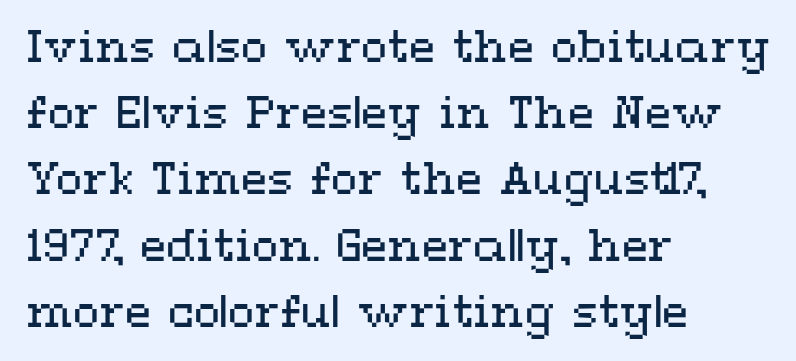
{"italic": "no", "bold": "no", "weight": "regular", "width": "wide", "stroke_contrast": "medium", "x_height": "medium", "monospaced": "no", "underline": "no", "align": "left", "line_spacing": "normal", "line_spacing_ratio": 1.54, "letter_spacing": "normal", "letter_spacing_em": 0.0, "glyph_px": 43}
